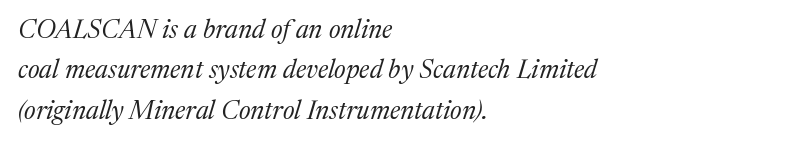
The image shows 26 px text type, italic (leaning right); set left-aligned, normal line spacing (1.55x), normal letter spacing, not underlined.
